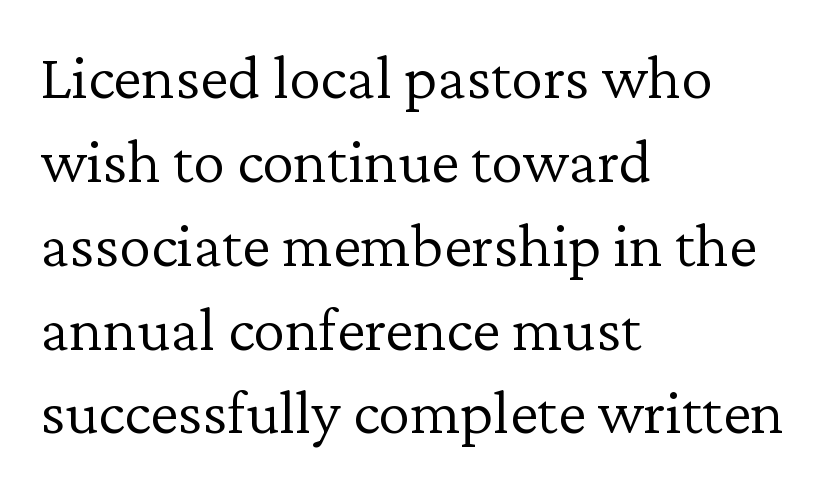
{"serif": "yes", "italic": "no", "bold": "no", "weight": "light", "width": "normal", "stroke_contrast": "low", "x_height": "medium", "monospaced": "no", "underline": "no", "align": "left", "line_spacing": "normal", "line_spacing_ratio": 1.31, "letter_spacing": "normal", "letter_spacing_em": 0.0, "glyph_px": 64}
